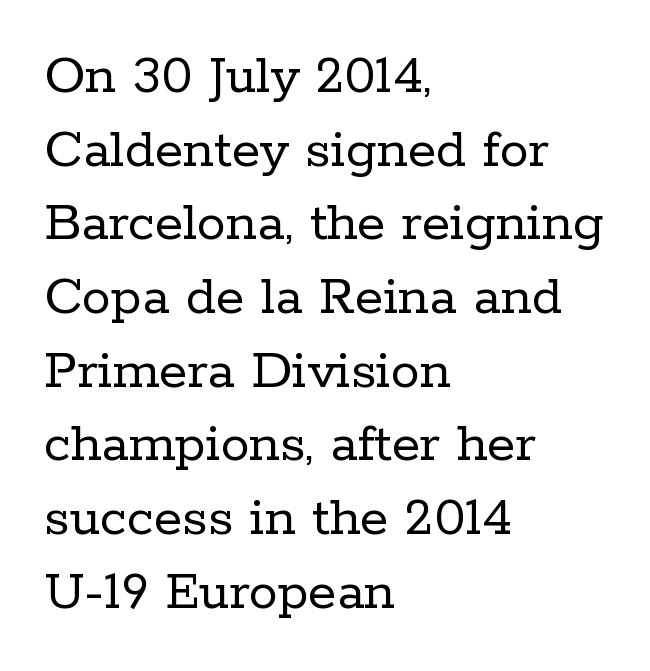
The image shows 58 px regular-weight serif type, upright; set left-aligned, normal line spacing (1.27x), normal letter spacing, not underlined; low stroke contrast and a medium x-height.
